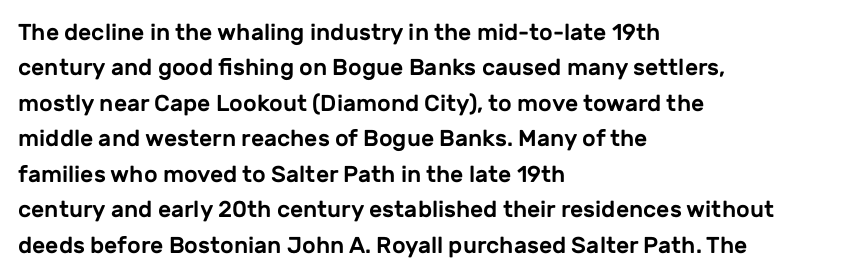
The image shows 23 px text type, upright; set left-aligned, normal line spacing (1.54x), normal letter spacing, not underlined.
